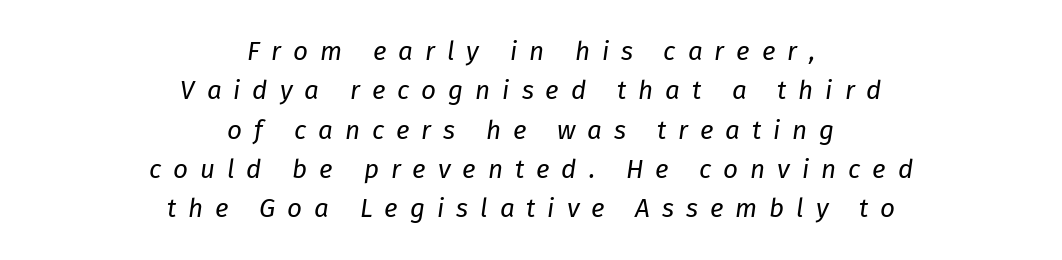
The image shows 26 px text type, italic (leaning right); set centered, normal line spacing (1.51x), unusually wide letter spacing (+0.46 em), not underlined.
